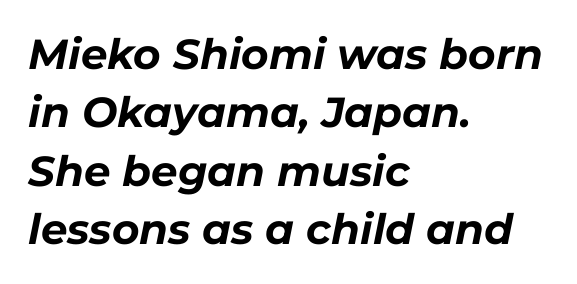
Q: Is the text bold? A: Yes.
Q: Is the text italic (slanted)? A: Yes, it leans right by about 11 degrees.
Q: Is the text underlined? A: No.
Q: How is the paragraph aligned? A: Left-aligned.
Q: Is the spacing between letters normal or unusually wide? A: Normal.
Q: Is the spacing between lines tight, normal or loose? A: Normal.
Q: Width (condensed, normal, or wide)? A: Normal.
Q: Stroke contrast? A: Low.
Q: x-height? A: Medium.
Q: Monospaced? A: No.
